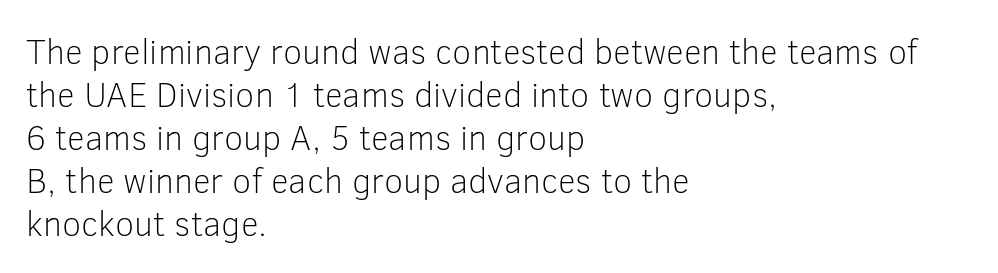
The image shows 35 px light sans-serif type, upright; set left-aligned, line spacing 1.23x, normal letter spacing, not underlined; low stroke contrast and a medium x-height.
